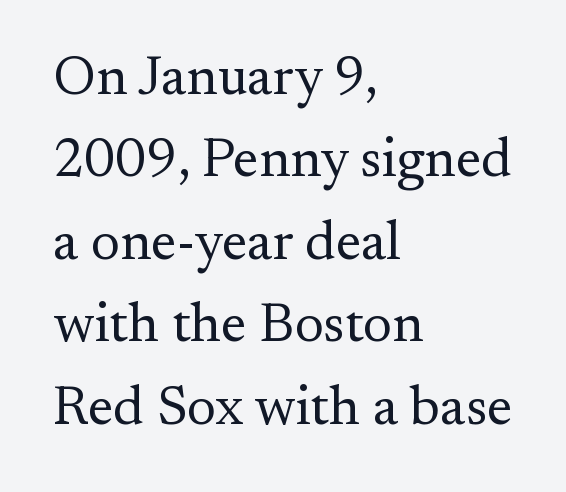
The image shows 55 px regular-weight serif type, upright; set left-aligned, normal line spacing (1.5x), normal letter spacing, not underlined; medium stroke contrast and a small x-height.
